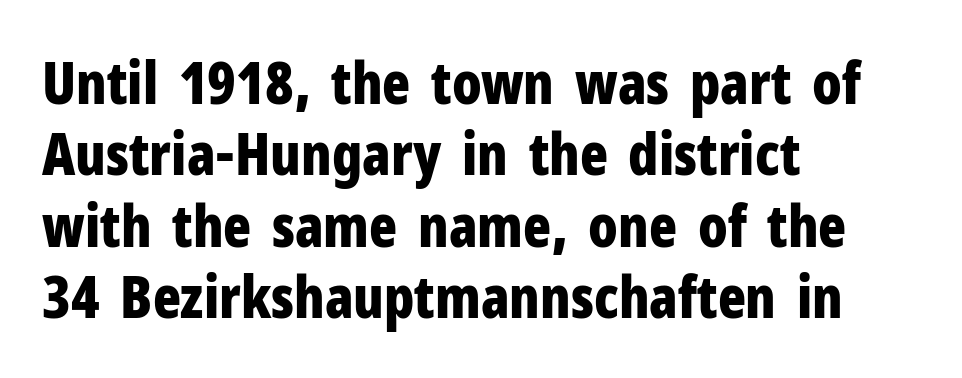
Q: Is the text bold? A: Yes.
Q: Is the text italic (slanted)? A: No, it is upright.
Q: Is the typeface a serif or a sans-serif typeface? A: Sans-serif.
Q: Is the text underlined? A: No.
Q: How is the paragraph aligned? A: Left-aligned.
Q: Is the spacing between letters normal or unusually wide? A: Normal.
Q: Width (condensed, normal, or wide)? A: Condensed.
Q: Stroke contrast? A: Low.
Q: x-height? A: Medium.
Q: Monospaced? A: No.
